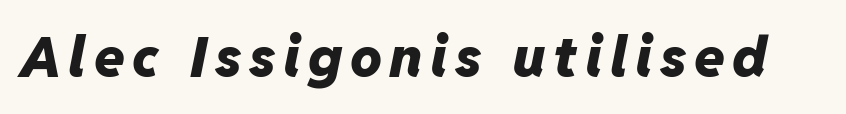
Typesetter's note: full bold, strokes at maximum text heaviness. A typesetter would call this proportional, since set widths differ per character. There's an unmistakable incline to the writing here. Check the space under the baseline: it is left empty.
